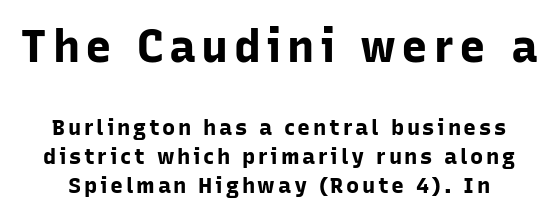
The passage shown is typed in a proportional face where columns would drift. The specimen reads as upright at a glance. The face used here is a sans, in the tradition of grotesques and geometrics. The characters look thick and weighty, a clear bold.
